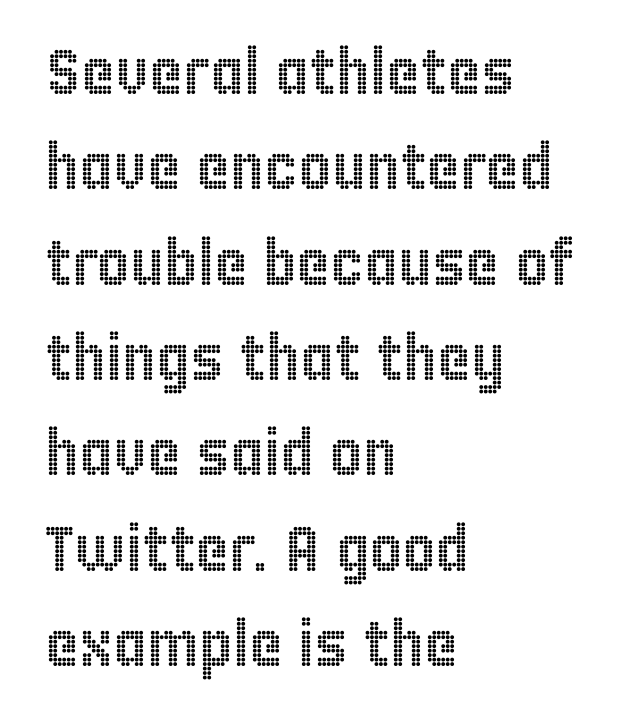
Q: Is the text italic (slanted)? A: No, it is upright.
Q: Is the text underlined? A: No.
Q: How is the paragraph aligned? A: Left-aligned.
Q: Is the spacing between letters normal or unusually wide? A: Normal.
Q: Is the spacing between lines tight, normal or loose? A: Normal.
Q: Width (condensed, normal, or wide)? A: Condensed.
Q: x-height? A: Large.
Q: Monospaced? A: No.
